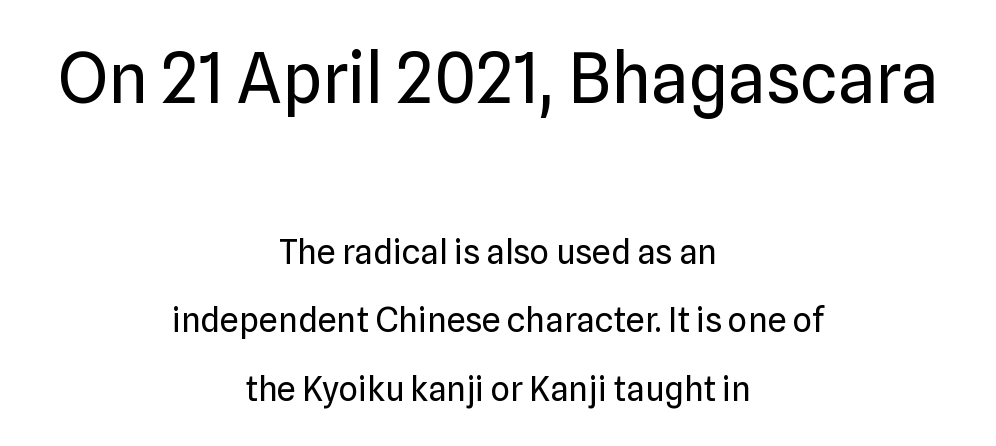
{"serif": "no", "italic": "no", "bold": "no", "weight": "regular", "width": "normal", "stroke_contrast": "low", "x_height": "medium", "monospaced": "no", "underline": "no", "align": "center", "line_spacing": "loose", "line_spacing_ratio": 2.02, "letter_spacing": "normal", "letter_spacing_em": 0.0, "larger_block": "first", "size_ratio": 2.03, "glyph_px": 69}
